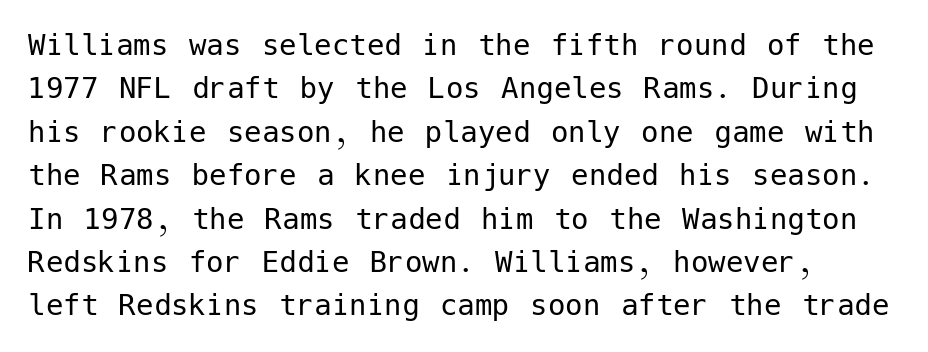
Q: Is the text bold? A: No.
Q: Is the text italic (slanted)? A: No, it is upright.
Q: Is the typeface a serif or a sans-serif typeface? A: Sans-serif.
Q: Is the text underlined? A: No.
Q: Is the spacing between letters normal or unusually wide? A: Normal.
Q: Width (condensed, normal, or wide)? A: Normal.
Q: Stroke contrast? A: Low.
Q: x-height? A: Medium.
